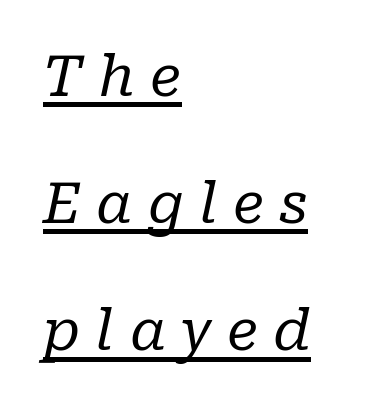
The image shows 57 px regular-weight serif type, italic (leaning right); set left-aligned, loose line spacing (2.23x), unusually wide letter spacing (+0.27 em), underlined; low stroke contrast and a medium x-height.
